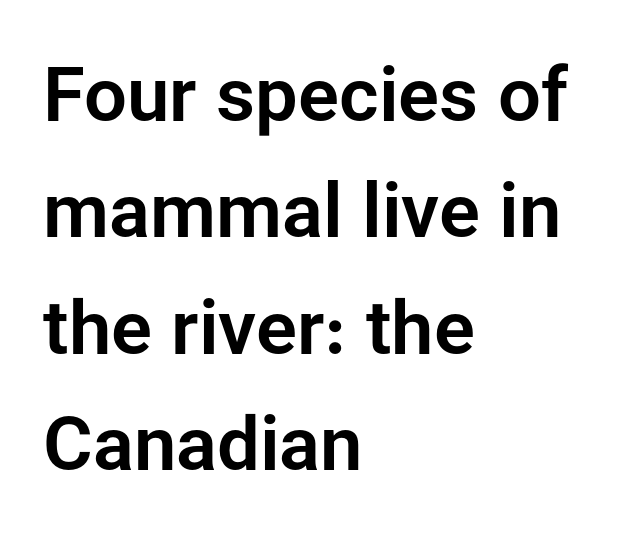
Has an underline been added? It has not. The rendering shows plain stroke endings on the letterforms — a sans-serif design. Vertical strokes here are truly vertical. The rendering uses natural spacing where letterforms have individual widths. There is no visible air inserted between adjacent glyphs. Each new line begins a customary step beneath the previous one.
